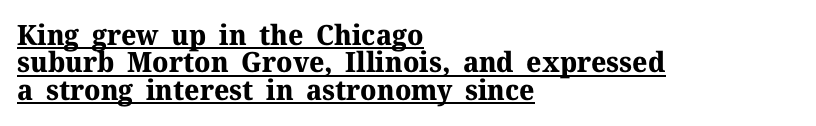
{"serif": "yes", "italic": "no", "bold": "yes", "weight": "bold", "width": "normal", "stroke_contrast": "medium", "x_height": "medium", "monospaced": "no", "underline": "yes", "align": "left", "line_spacing": "tight", "line_spacing_ratio": 0.98, "letter_spacing": "normal", "letter_spacing_em": 0.0, "glyph_px": 28}
